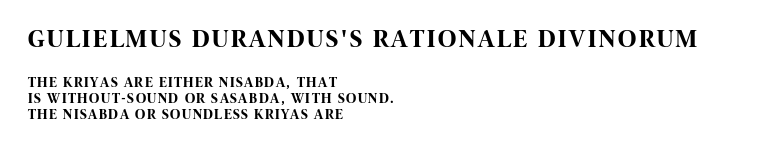
The image shows 25 px bold type, upright; set left-aligned, tight line spacing (1.14x), not underlined; the first (top) block is 1.79x larger.
